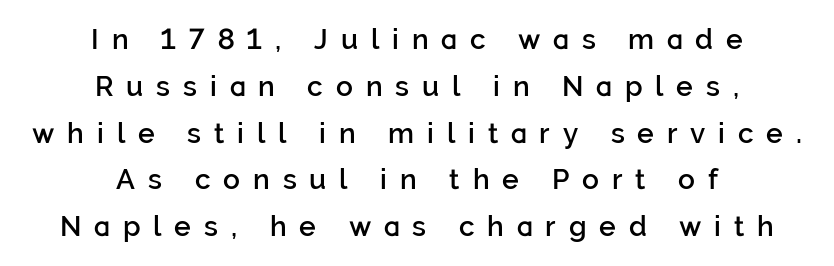
{"serif": "no", "italic": "no", "bold": "semi", "weight": "semibold", "width": "normal", "stroke_contrast": "low", "x_height": "medium", "monospaced": "no", "underline": "no", "align": "center", "line_spacing": "normal", "line_spacing_ratio": 1.67, "letter_spacing": "wide", "letter_spacing_em": 0.46, "glyph_px": 28}
